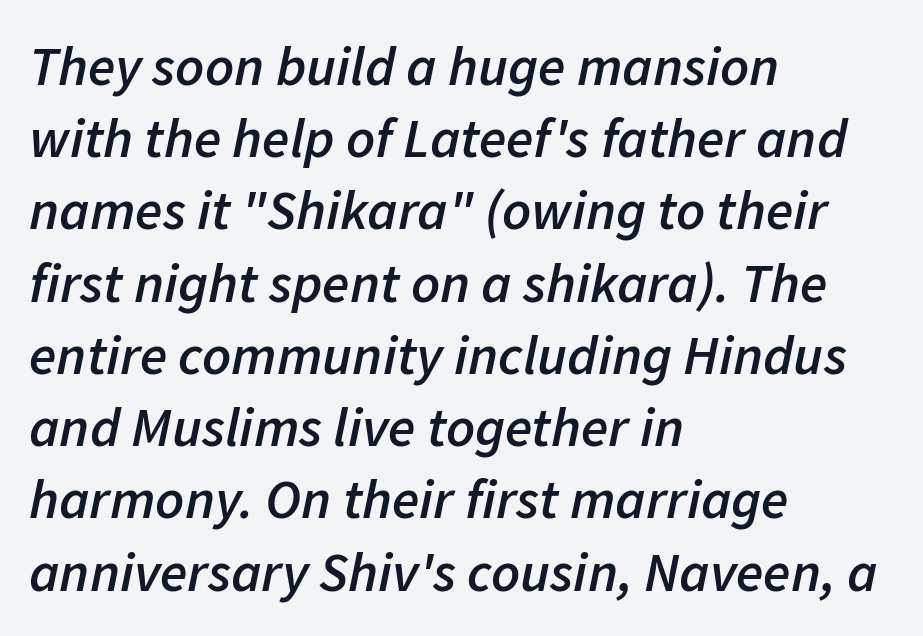
Heft: intermediate — a semibold. Honestly, the letter spacing is just normal — you wouldn't notice it. Rule under the text: the space is simply empty. Varying glyph widths throughout — classic text-font behaviour. If you measured baseline to baseline, you'd find a middling distance.
